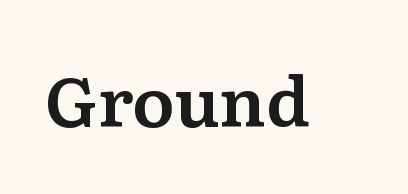
Spacing between characters is what you'd get straight out of the box. The words here are not underlined. Do the characters align in a grid? No, the font is proportional. The characters display serif detailing at their extremities.
